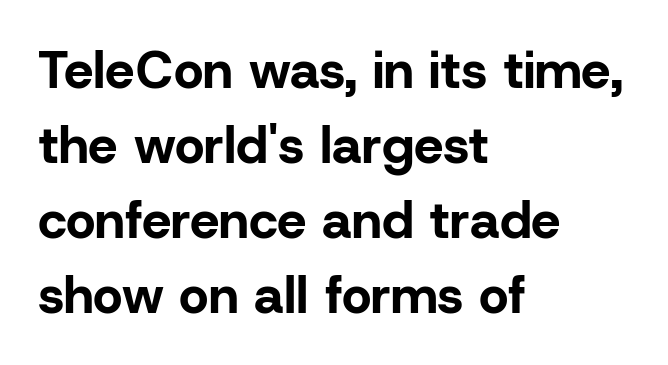
{"serif": "no", "italic": "no", "bold": "yes", "weight": "bold", "width": "normal", "stroke_contrast": "low", "x_height": "medium", "monospaced": "no", "underline": "no", "align": "left", "line_spacing": "normal", "line_spacing_ratio": 1.44, "letter_spacing": "normal", "letter_spacing_em": 0.0, "glyph_px": 52}
